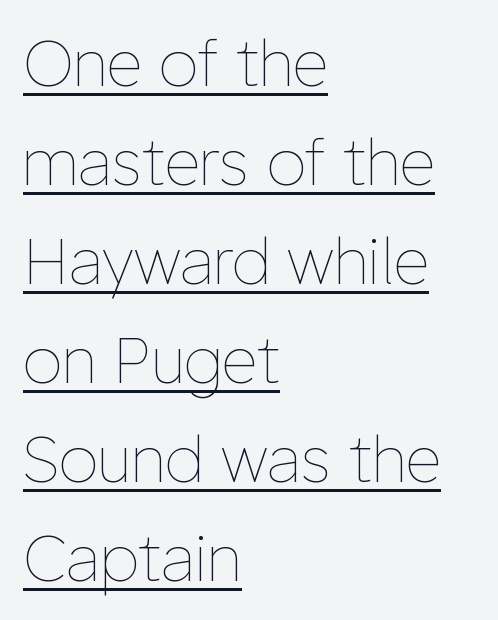
Q: Is the text bold? A: No.
Q: Is the text italic (slanted)? A: No, it is upright.
Q: Is the text underlined? A: Yes.
Q: How is the paragraph aligned? A: Left-aligned.
Q: Is the spacing between letters normal or unusually wide? A: Normal.
Q: Is the spacing between lines tight, normal or loose? A: Normal.
Q: Width (condensed, normal, or wide)? A: Normal.
Q: Stroke contrast? A: Low.
Q: x-height? A: Medium.
Q: Monospaced? A: No.
